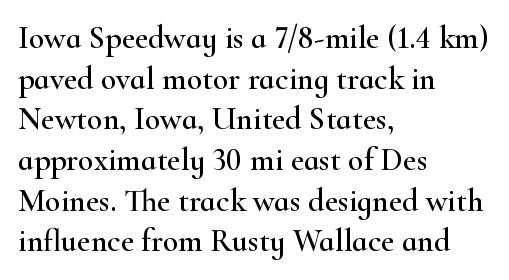
{"serif": "yes", "italic": "no", "width": "wide", "stroke_contrast": "high", "x_height": "small", "monospaced": "no", "underline": "no", "align": "left", "line_spacing": "normal", "line_spacing_ratio": 1.27, "letter_spacing": "normal", "letter_spacing_em": 0.0, "glyph_px": 32}
